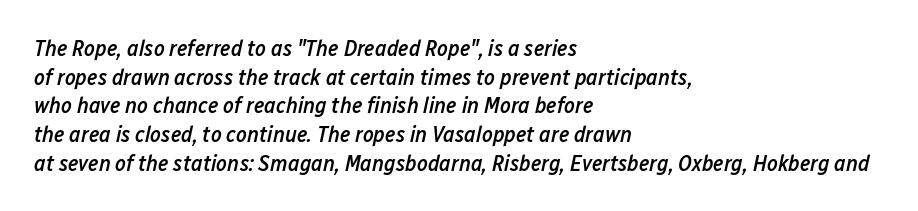
Characters are canted at an angle relative to the baseline's perpendicular. A student would call this left alignment; a typographer would say flush left, rag right. Vertically, the passage feels balanced, rows spaced as you'd expect. Students, note that the glyphs here touch the page at normal intervals. Words float on clear page, feet unadorned. Summary of weight: moderately heavy, a semibold.
